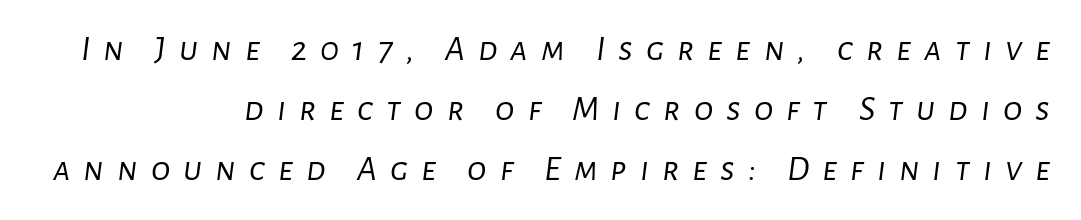
{"italic": "yes", "lean": "right", "slant_degrees": 7, "bold": "no", "weight": "light", "width": "normal", "stroke_contrast": "low", "x_height": "medium", "monospaced": "no", "underline": "no", "align": "right", "line_spacing": "normal", "line_spacing_ratio": 1.67, "letter_spacing": "wide", "letter_spacing_em": 0.36, "glyph_px": 36}
